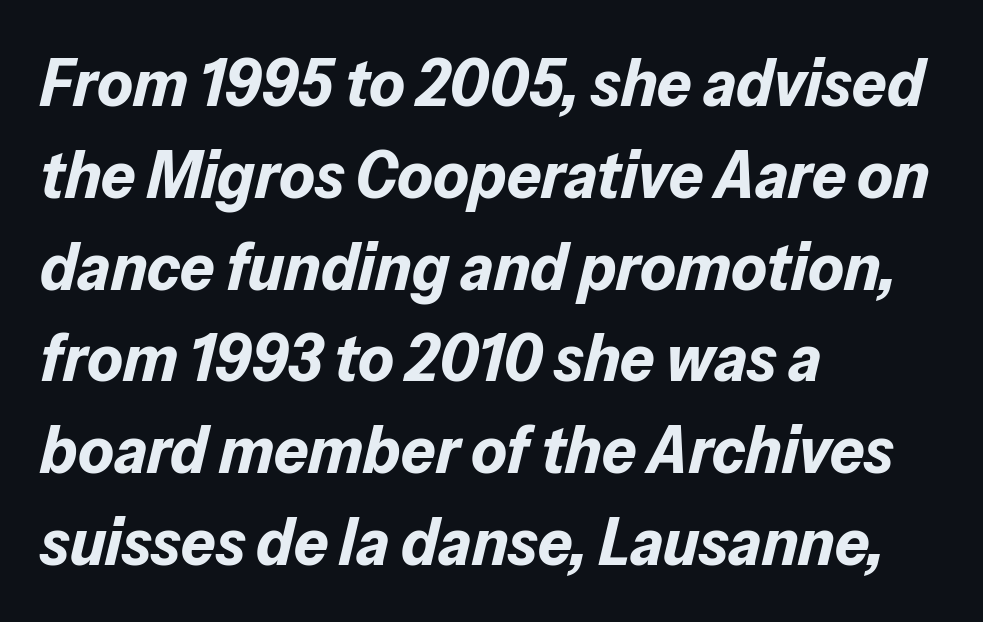
The image shows 68 px bold type, italic (leaning right); set left-aligned, normal line spacing (1.35x), normal letter spacing, not underlined; low stroke contrast and a medium x-height.
